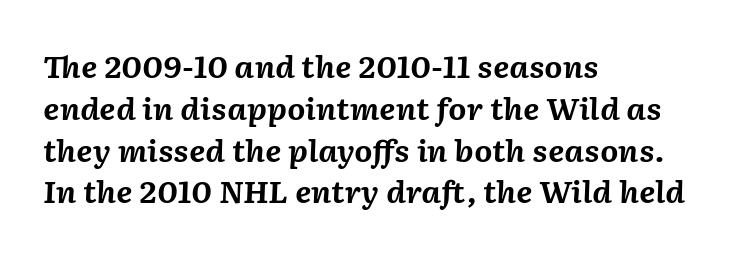
Q: Is the text bold? A: Yes.
Q: Is the text italic (slanted)? A: Yes, it leans right by about 2 degrees.
Q: Is the text underlined? A: No.
Q: How is the paragraph aligned? A: Left-aligned.
Q: Is the spacing between letters normal or unusually wide? A: Normal.
Q: Is the spacing between lines tight, normal or loose? A: Normal.
Q: Width (condensed, normal, or wide)? A: Normal.
Q: Stroke contrast? A: Medium.
Q: x-height? A: Medium.
Q: Monospaced? A: No.
